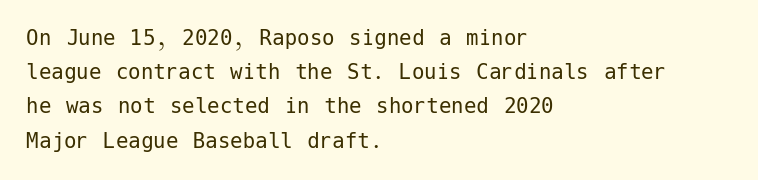
Q: Is the text bold? A: No.
Q: Is the text italic (slanted)? A: No, it is upright.
Q: Is the text underlined? A: No.
Q: How is the paragraph aligned? A: Left-aligned.
Q: Is the spacing between letters normal or unusually wide? A: Normal.
Q: Is the spacing between lines tight, normal or loose? A: Normal.
